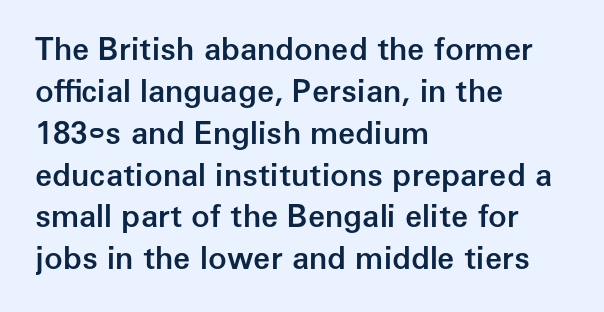
The image shows 31 px semibold sans-serif type, upright; set left-aligned, normal line spacing (1.35x), normal letter spacing, not underlined; low stroke contrast and a medium x-height.
